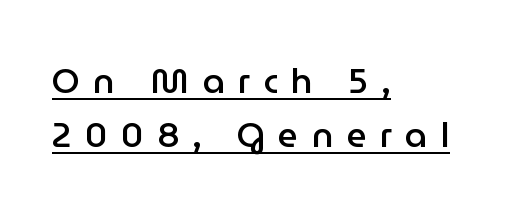
{"serif": "no", "italic": "no", "bold": "semi", "weight": "semibold", "width": "normal", "stroke_contrast": "low", "x_height": "medium", "monospaced": "no", "underline": "yes", "align": "left", "line_spacing": "normal", "line_spacing_ratio": 1.54, "letter_spacing": "wide", "letter_spacing_em": 0.38, "glyph_px": 35}
